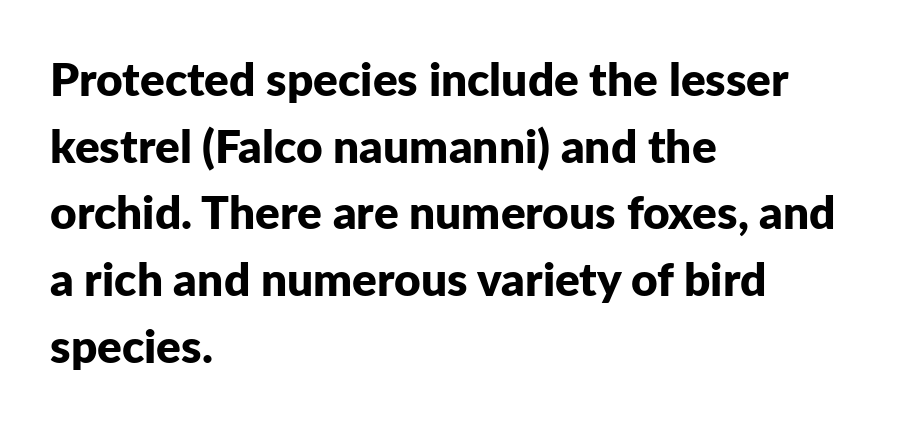
What's the leading like? Ordinary, nothing unusual. You can tell it's not italic because the verticals are truly vertical. Teacher's note: observe the even left margin — that is flush-left alignment. A bare baseline throughout the passage. Notice how thick the strokes are: this is what a full bold looks like.
